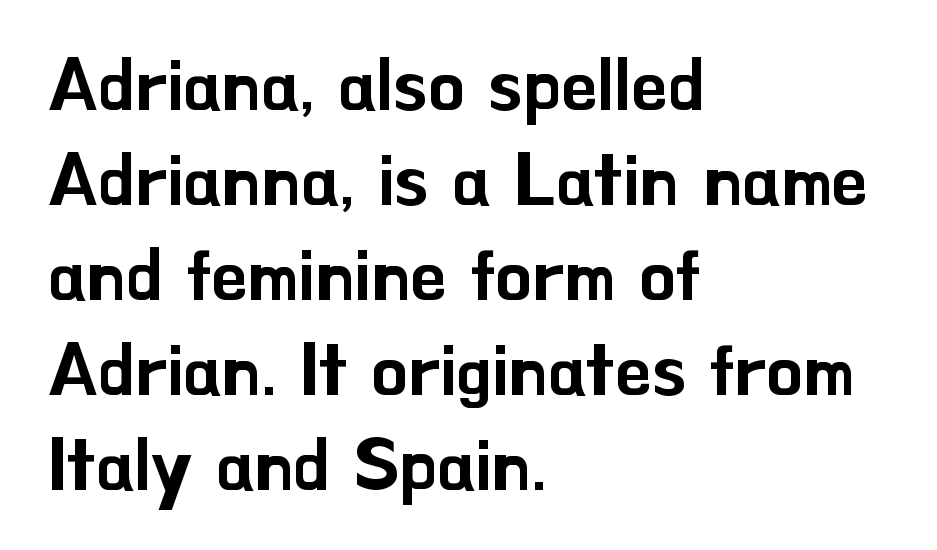
The image shows 72 px sans-serif type, upright; set left-aligned, normal line spacing (1.32x), normal letter spacing, not underlined; low stroke contrast and a small x-height.
